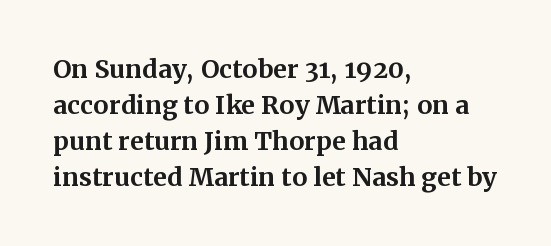
Q: Is the text bold? A: Yes.
Q: Is the text italic (slanted)? A: No, it is upright.
Q: Is the text underlined? A: No.
Q: How is the paragraph aligned? A: Left-aligned.
Q: Is the spacing between letters normal or unusually wide? A: Normal.
Q: Is the spacing between lines tight, normal or loose? A: Normal.
